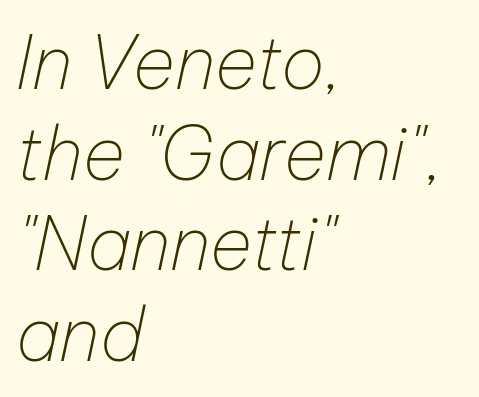
{"italic": "yes", "lean": "right", "slant_degrees": 12, "bold": "no", "weight": "thin", "width": "normal", "stroke_contrast": "low", "x_height": "medium", "monospaced": "no", "underline": "no", "align": "left", "line_spacing_ratio": 1.24, "letter_spacing": "normal", "letter_spacing_em": 0.0, "glyph_px": 73}
